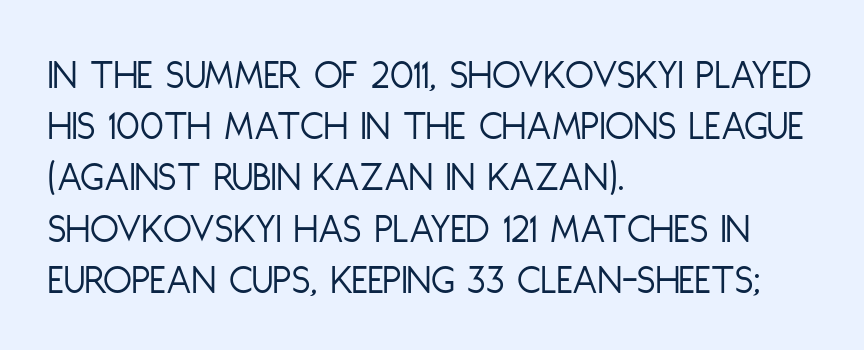
The type family on display is of the sans-serif kind. Underline: absent. Visually the block forms a straight wall on the left and a jagged coastline on the right. Stems and bowls with no extra thickness — not bold. The passage shown is typed in a proportional face where columns would drift.
